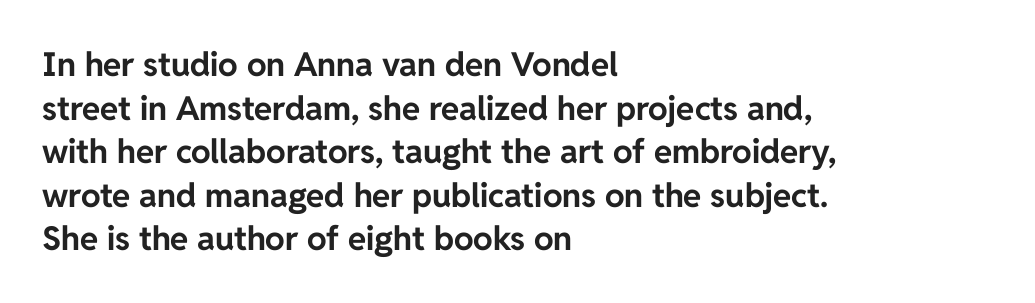
In terms of letterform style, serifs are entirely absent. The axis of the letterforms is exactly vertical. The words here are not underlined. Notice how the passage keeps a crisp vertical edge on the left only. In terms of leading, this rendering sits right in the middle. Weight: bold.
